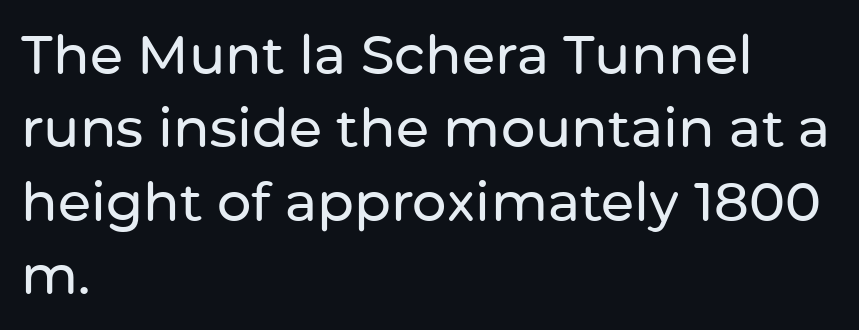
The ragged edge is on the right, which tells us the setting is flush left. You could not count columns in this text — the font is proportionally spaced. Vertical strokes here are truly vertical. The face used here is a sans, in the tradition of grotesques and geometrics.
